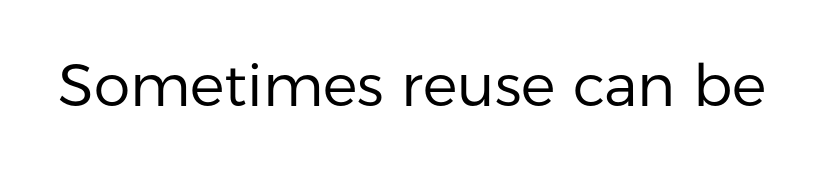
{"serif": "no", "italic": "no", "bold": "no", "weight": "regular", "width": "normal", "stroke_contrast": "low", "x_height": "medium", "monospaced": "no", "underline": "no", "letter_spacing": "normal", "letter_spacing_em": 0.0, "glyph_px": 58}
